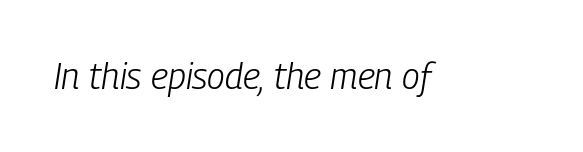
The image shows 36 px light, condensed type, italic (leaning right); set normal letter spacing, not underlined; low stroke contrast and a medium x-height.
